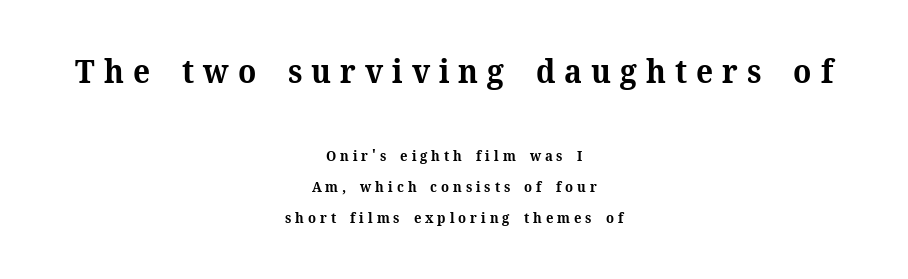
Stroke terminals: seriffed. Posture: straight, roman, zero tilt. The emphasis by scale lands on block number one, above. Beneath every word, the page is bare. Glyph-to-glyph distance is far greater than everyday printed text.
